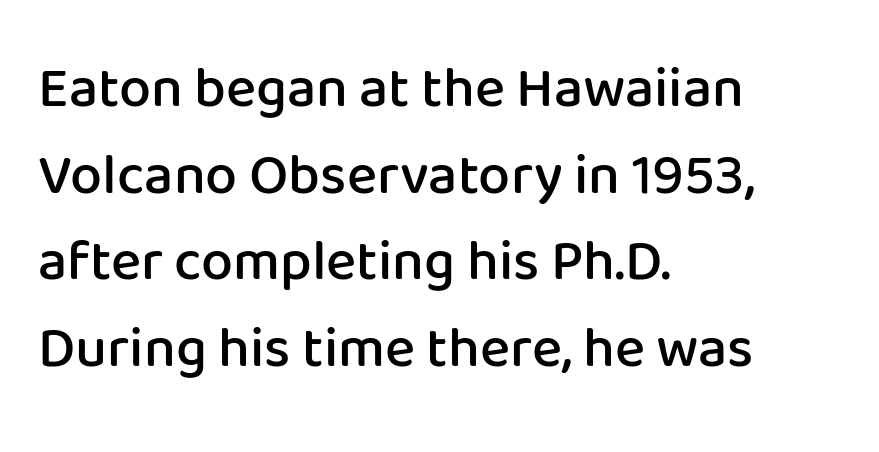
Caption: standard tracking, unaltered. Words float on clear page, feet unadorned. The passage shown is semibold, sitting just below true bold. Posture: vertical. Compared with typical paragraphs, the rows here are spaced about the same.
